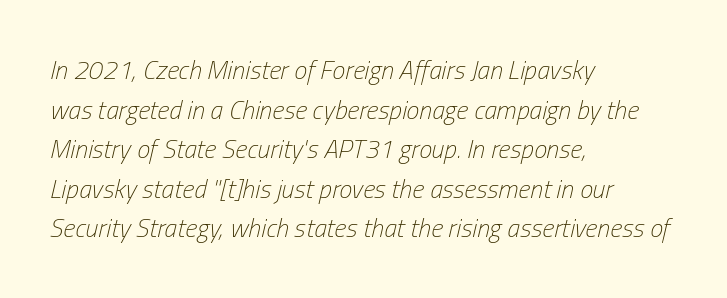
Q: Is the text bold? A: No.
Q: Is the text italic (slanted)? A: Yes, it leans right by about 13 degrees.
Q: Is the text underlined? A: No.
Q: How is the paragraph aligned? A: Left-aligned.
Q: Is the spacing between letters normal or unusually wide? A: Normal.
Q: Is the spacing between lines tight, normal or loose? A: Normal.
